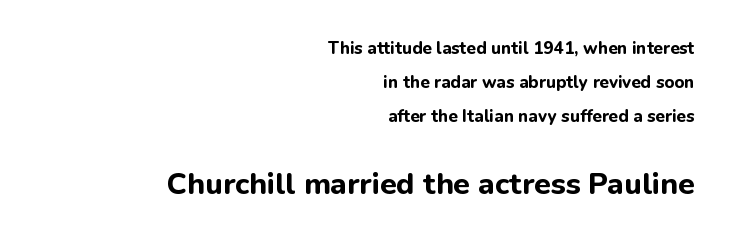
Nope, no serifs anywhere on these letters. Notice how the stems are strictly vertical — no italics here. Is the lower block the larger one? Yes — the lower block carries the bigger type. Character widths vary here, with narrow letters taking less room than wide ones. You could call the tracking neutral — neither tight nor loose.
